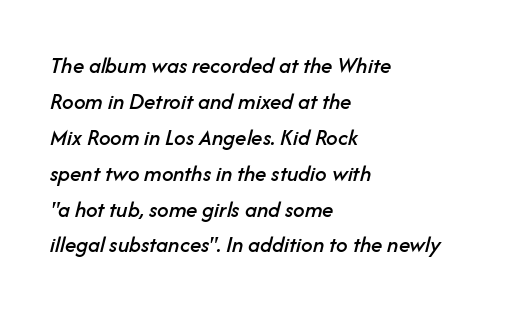
Q: Is the text italic (slanted)? A: Yes, it leans right by about 14 degrees.
Q: Is the text underlined? A: No.
Q: How is the paragraph aligned? A: Left-aligned.
Q: Is the spacing between letters normal or unusually wide? A: Normal.
Q: Is the spacing between lines tight, normal or loose? A: Normal.
